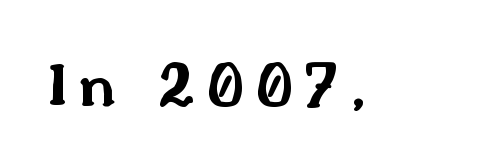
{"serif": "no", "italic": "no", "bold": "yes", "weight": "bold", "width": "wide", "stroke_contrast": "medium", "x_height": "small", "monospaced": "no", "underline": "no", "letter_spacing": "wide", "letter_spacing_em": 0.2, "glyph_px": 63}
